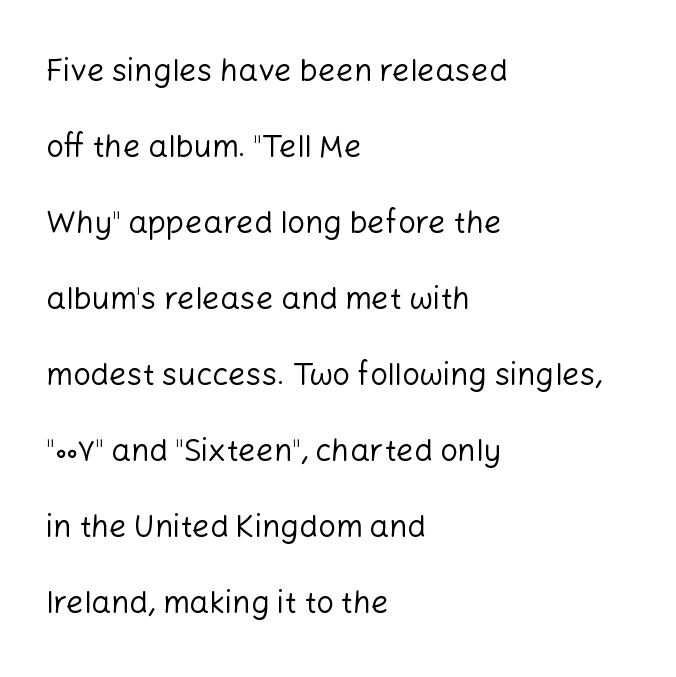
The image shows 31 px regular-weight sans-serif type, upright; set left-aligned, loose line spacing (2.45x), normal letter spacing, not underlined; low stroke contrast and a medium x-height.
